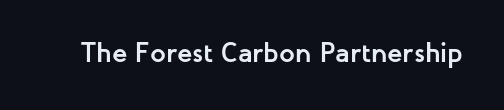
You can tell from the bare stems that sans-serif type was used. The face used here is proportionally spaced, like ordinary book or web type. You can tell it's not italic because the verticals are truly vertical. Between one letter and the next there's only the usual sliver of space. Plenty of ink on the page — the face is bold. A bare baseline throughout the passage.
